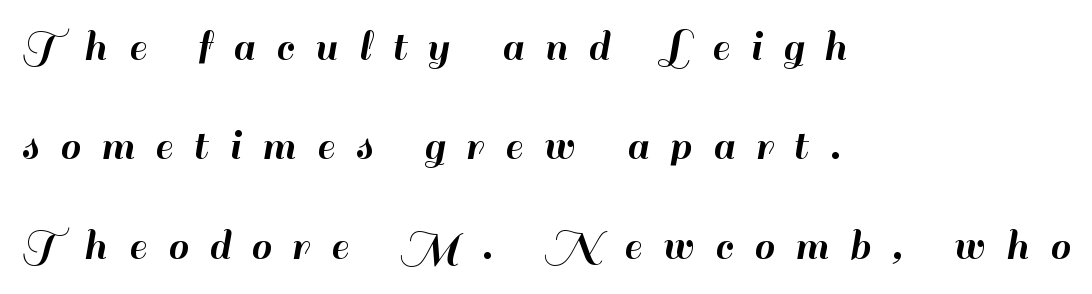
Q: Is the text italic (slanted)? A: Yes.
Q: Is the typeface a serif or a sans-serif typeface? A: Sans-serif.
Q: Is the text underlined? A: No.
Q: How is the paragraph aligned? A: Left-aligned.
Q: Is the spacing between letters normal or unusually wide? A: Unusually wide.
Q: Is the spacing between lines tight, normal or loose? A: Loose.
Q: Width (condensed, normal, or wide)? A: Normal.
Q: Stroke contrast? A: High.
Q: x-height? A: Small.
Q: Monospaced? A: No.
